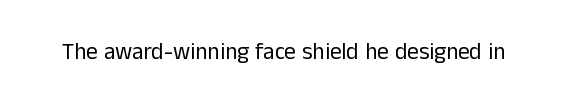
The image shows 23 px text type, upright; set normal letter spacing, not underlined.
